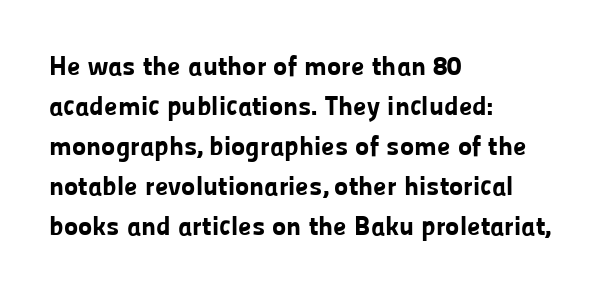
{"italic": "no", "bold": "yes", "underline": "no", "align": "left", "line_spacing": "normal", "line_spacing_ratio": 1.48, "letter_spacing": "normal", "letter_spacing_em": 0.0, "glyph_px": 27}
